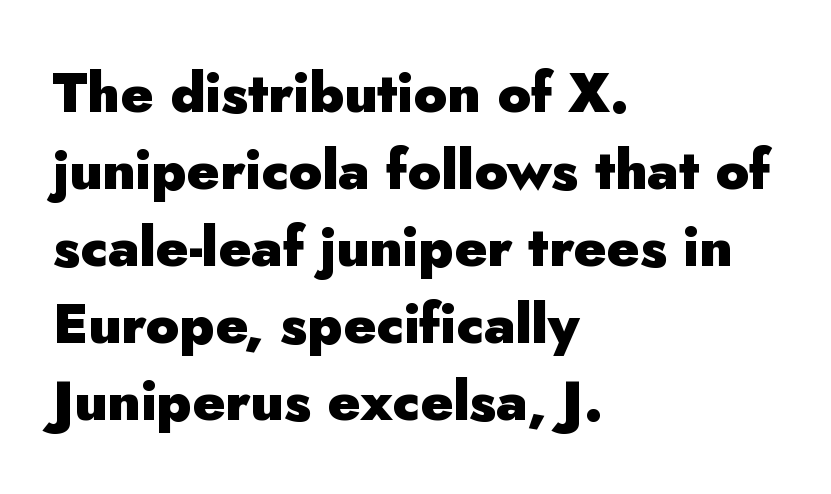
{"serif": "no", "italic": "no", "bold": "yes", "weight": "heavy", "width": "normal", "stroke_contrast": "low", "x_height": "small", "monospaced": "no", "underline": "no", "align": "left", "line_spacing": "normal", "line_spacing_ratio": 1.4, "letter_spacing": "normal", "letter_spacing_em": 0.0, "glyph_px": 55}
